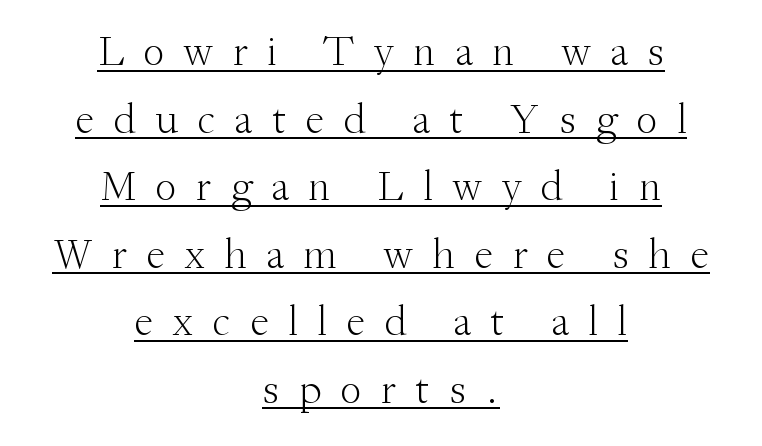
{"serif": "yes", "italic": "no", "bold": "no", "weight": "light", "width": "normal", "stroke_contrast": "medium", "x_height": "small", "monospaced": "no", "underline": "yes", "align": "center", "line_spacing": "normal", "line_spacing_ratio": 1.57, "letter_spacing": "wide", "letter_spacing_em": 0.44, "glyph_px": 43}
